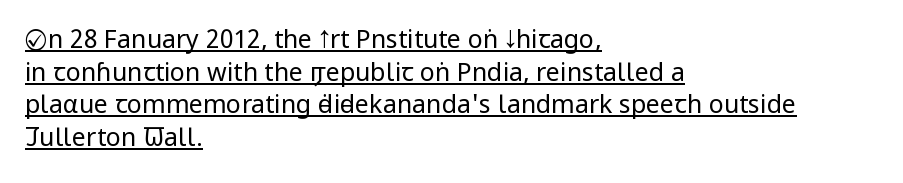
The image shows 25 px text type, upright; set left-aligned, normal line spacing (1.31x), normal letter spacing, underlined.
